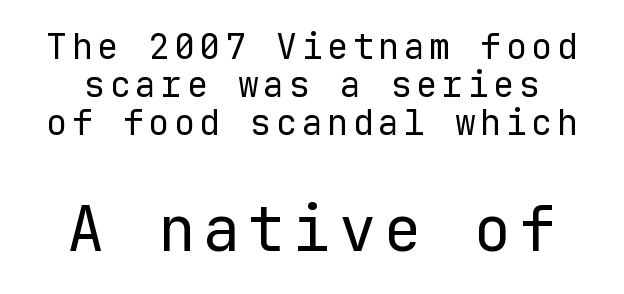
The passage shown begins with its smaller block and ends with its larger one. The letters march in equal steps, a hallmark of fixed-pitch type. You could barely slide anything between these rows. The glyphs are unaccompanied by any horizontal stroke below them. Vertical strokes here are truly vertical. Stems and bowls with no extra thickness — not bold.
